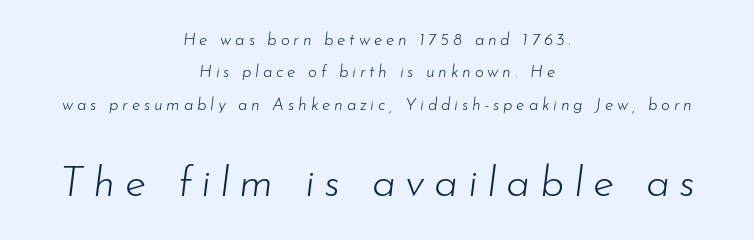
The image shows 43 px light type, italic (leaning right); set centered, loose line spacing (1.9x), unusually wide letter spacing (+0.22 em), not underlined; the second (bottom) block is 2.53x larger; low stroke contrast and a small x-height.
